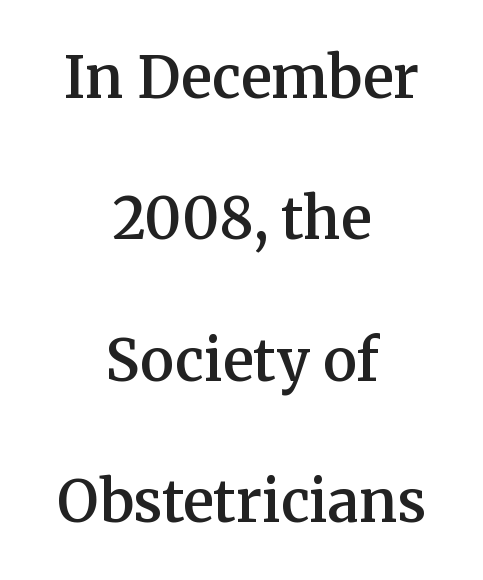
Each line is balanced around a shared central axis. Honestly, there is no underline to notice here at all. A typesetter would call this proportional, since set widths differ per character. Standard letterfit; no display-style spreading of the glyphs. Quick note: not italic, upright.
